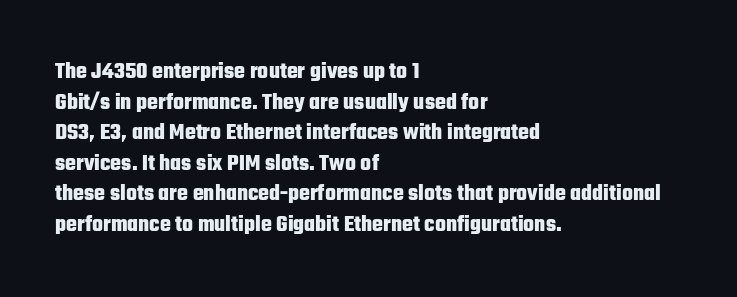
Nobody touched the tracking dial on this one. Heft: maximum for text — a bold. The rendering anchors every line to the left-hand side. The line-height multiplier appears to be the usual default.
